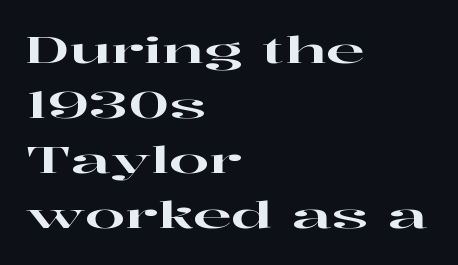
This rendering features lettering with no underline. Every row of glyphs begins at an identical x-position on the left. Stroke terminals: seriffed. Nobody touched the tracking dial on this one.
